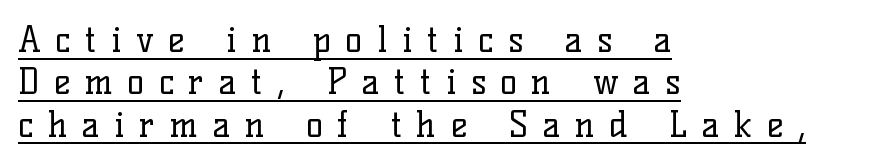
Q: Is the text bold? A: No.
Q: Is the text italic (slanted)? A: No, it is upright.
Q: Is the typeface a serif or a sans-serif typeface? A: Serif.
Q: Is the text underlined? A: Yes.
Q: How is the paragraph aligned? A: Left-aligned.
Q: Is the spacing between letters normal or unusually wide? A: Unusually wide.
Q: Width (condensed, normal, or wide)? A: Normal.
Q: Stroke contrast? A: Low.
Q: x-height? A: Medium.
Q: Monospaced? A: No.
